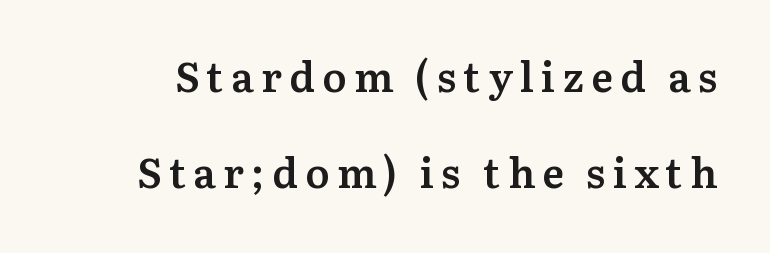
{"serif": "yes", "italic": "no", "bold": "semi", "weight": "semibold", "width": "normal", "stroke_contrast": "medium", "x_height": "medium", "monospaced": "no", "underline": "no", "line_spacing": "loose", "line_spacing_ratio": 2.35, "glyph_px": 41}
